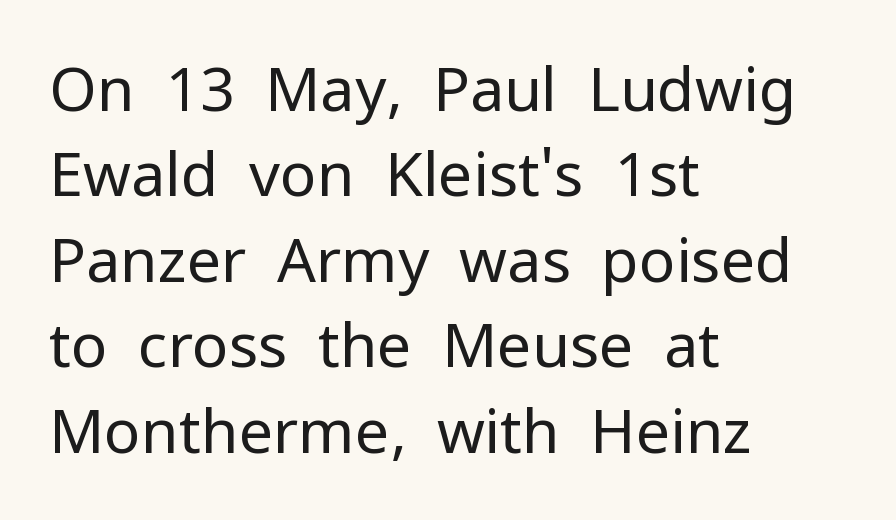
Q: Is the text bold? A: No.
Q: Is the text italic (slanted)? A: No, it is upright.
Q: Is the typeface a serif or a sans-serif typeface? A: Sans-serif.
Q: Is the text underlined? A: No.
Q: How is the paragraph aligned? A: Left-aligned.
Q: Is the spacing between letters normal or unusually wide? A: Normal.
Q: Is the spacing between lines tight, normal or loose? A: Normal.
Q: Width (condensed, normal, or wide)? A: Normal.
Q: Stroke contrast? A: Low.
Q: x-height? A: Medium.
Q: Monospaced? A: No.
